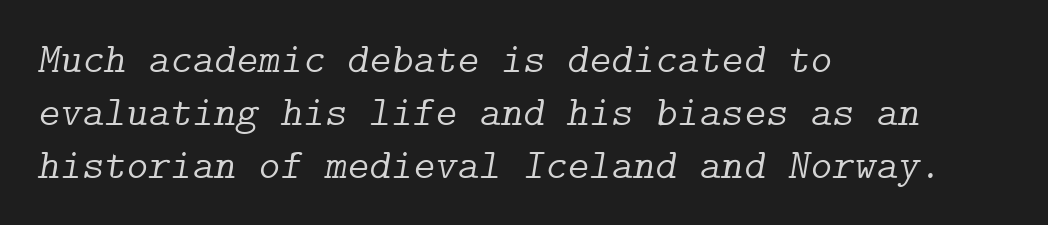
The image shows 42 px light serif type, italic (leaning right); set left-aligned, normal line spacing (1.26x), normal letter spacing, not underlined; low stroke contrast and a medium x-height.
